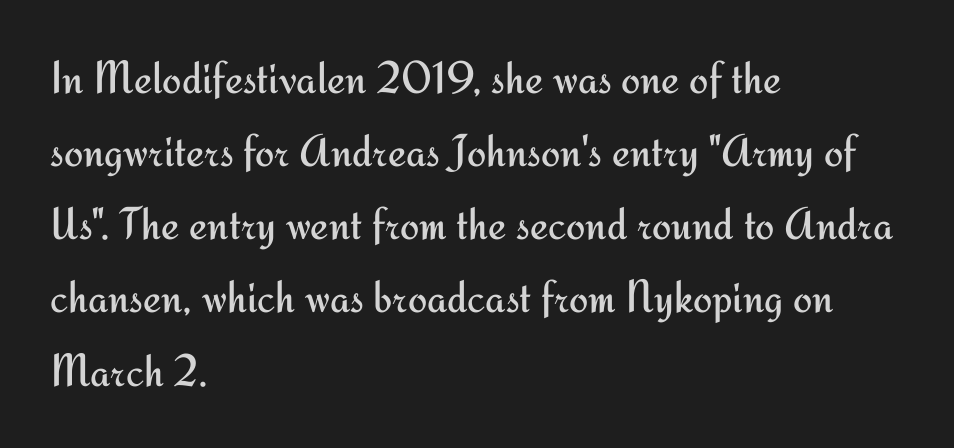
{"serif": "no", "italic": "no", "bold": "no", "weight": "regular", "width": "normal", "stroke_contrast": "medium", "x_height": "small", "monospaced": "no", "underline": "no", "align": "left", "line_spacing": "normal", "line_spacing_ratio": 1.59, "letter_spacing": "normal", "letter_spacing_em": 0.0, "glyph_px": 46}
